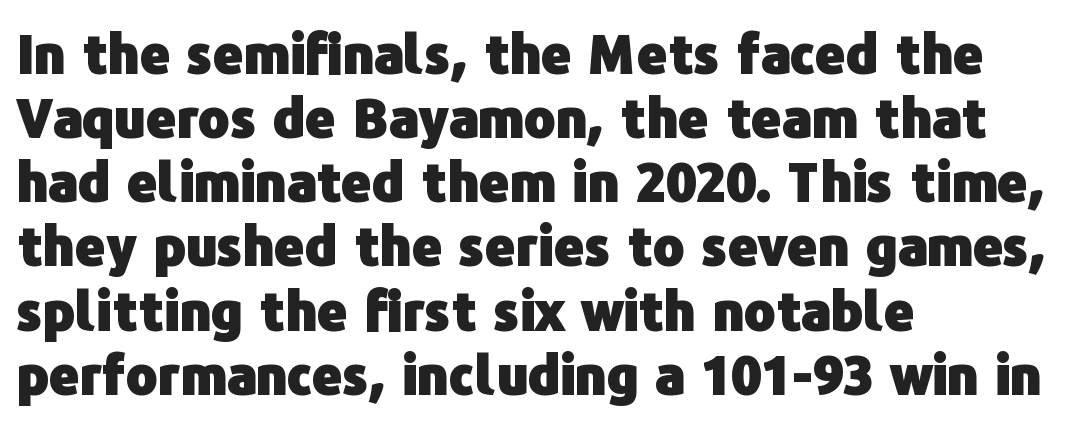
The image shows 53 px heavy sans-serif type, upright; set left-aligned, line spacing 1.21x, normal letter spacing, not underlined; low stroke contrast and a medium x-height.
